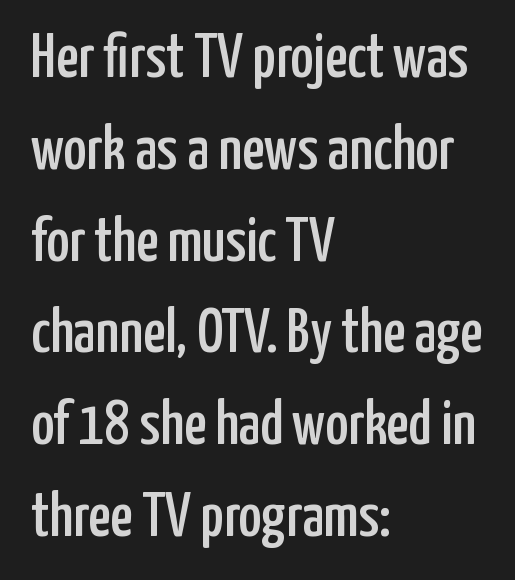
Q: Is the text italic (slanted)? A: No, it is upright.
Q: Is the typeface a serif or a sans-serif typeface? A: Sans-serif.
Q: Is the text underlined? A: No.
Q: How is the paragraph aligned? A: Left-aligned.
Q: Is the spacing between letters normal or unusually wide? A: Normal.
Q: Is the spacing between lines tight, normal or loose? A: Normal.
Q: Width (condensed, normal, or wide)? A: Condensed.
Q: Stroke contrast? A: Low.
Q: x-height? A: Medium.
Q: Monospaced? A: No.
